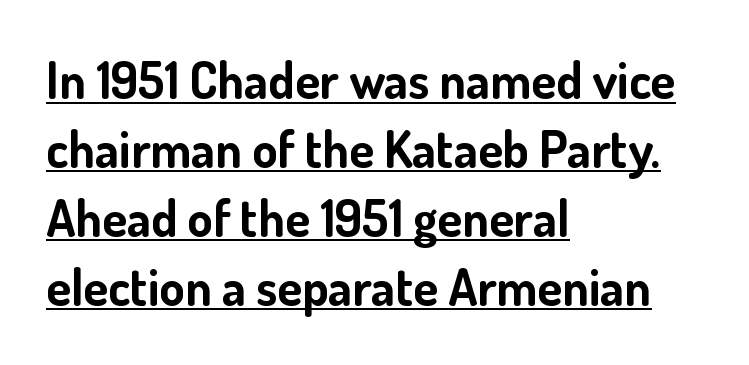
The image shows 51 px bold sans-serif type, upright; set left-aligned, normal line spacing (1.35x), normal letter spacing, underlined; low stroke contrast and a small x-height.
